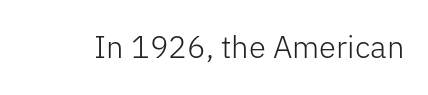
The passage shown is typeset with a sans-serif family. A roman cut, with each character standing at attention. The strip under each line holds only bare page. Caption: face not bold, strokes unweighted.
